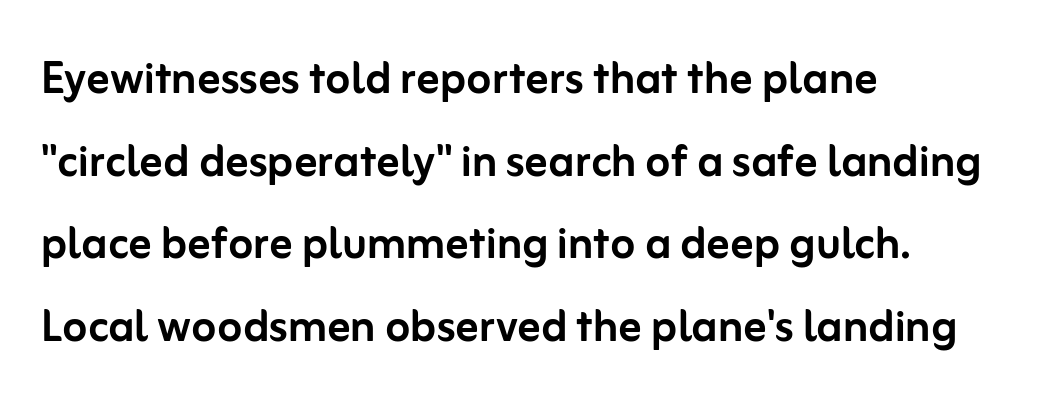
The image shows 57 px sans-serif type, upright; set left-aligned, normal line spacing (1.45x), normal letter spacing, not underlined; low stroke contrast and a medium x-height.
